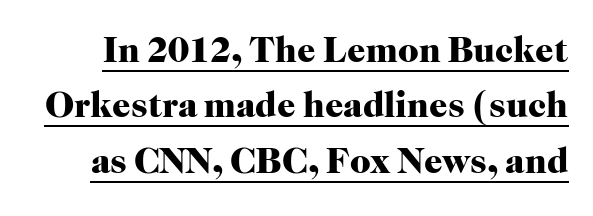
{"serif": "yes", "italic": "no", "bold": "yes", "weight": "heavy", "width": "normal", "stroke_contrast": "high", "x_height": "medium", "monospaced": "no", "underline": "yes", "line_spacing": "normal", "line_spacing_ratio": 1.54, "letter_spacing": "normal", "letter_spacing_em": 0.0, "glyph_px": 36}
